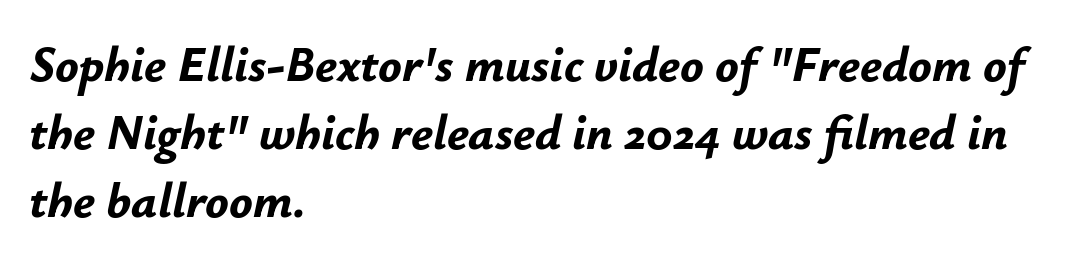
Q: Is the text bold? A: Yes.
Q: Is the text italic (slanted)? A: Yes, it leans right by about 12 degrees.
Q: Is the text underlined? A: No.
Q: How is the paragraph aligned? A: Left-aligned.
Q: Is the spacing between letters normal or unusually wide? A: Normal.
Q: Is the spacing between lines tight, normal or loose? A: Normal.
Q: Width (condensed, normal, or wide)? A: Normal.
Q: Stroke contrast? A: Low.
Q: x-height? A: Small.
Q: Monospaced? A: No.
